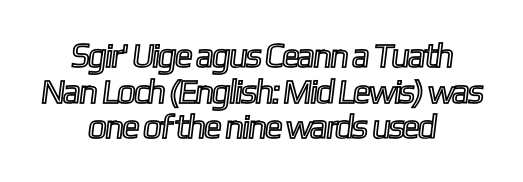
The image shows 34 px condensed type; set centered, tight line spacing (1.05x), normal letter spacing, not underlined; a medium x-height.
